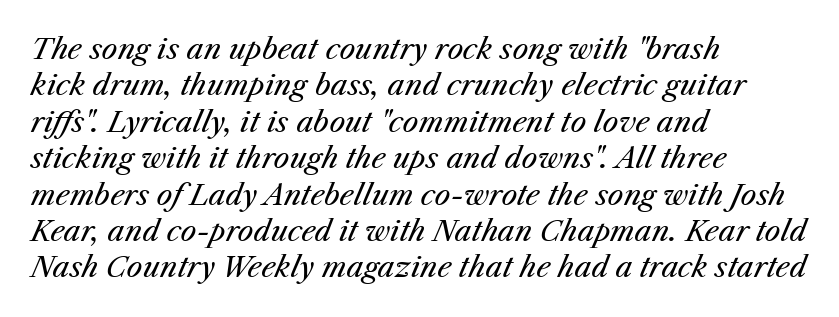
You can tell it's italic because the verticals aren't actually vertical. The paragraph has a hard left edge and a soft right edge. Heaviness? Minimal to ordinary, like unemphasized prose. Any mark beneath the type? The region is blank. Summary of vertical rhythm: regular, with standard interline spacing. Note the varied advance widths — an 'i' is clearly narrower than an 'm'.
